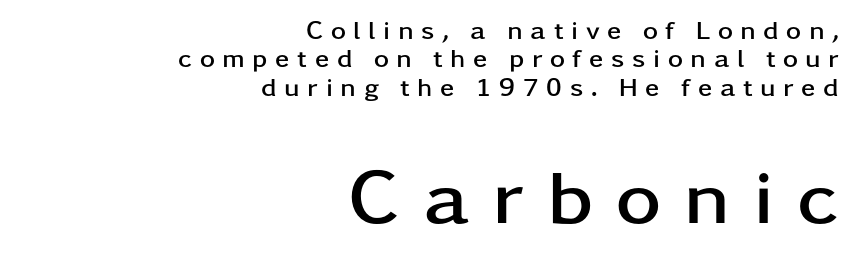
Proportional: the letters do not fall into vertical columns. It's the straight-up-and-down kind of type. Display-style spreading of the glyphs; the letterfit is very open. Which of the two is more prominent by size? The second, at the bottom.
